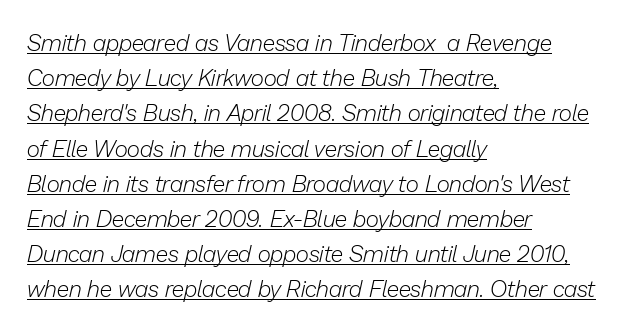
{"italic": "yes", "lean": "right", "slant_degrees": 13, "bold": "no", "underline": "yes", "align": "left", "line_spacing": "normal", "line_spacing_ratio": 1.53, "letter_spacing": "normal", "letter_spacing_em": 0.0, "glyph_px": 23}
